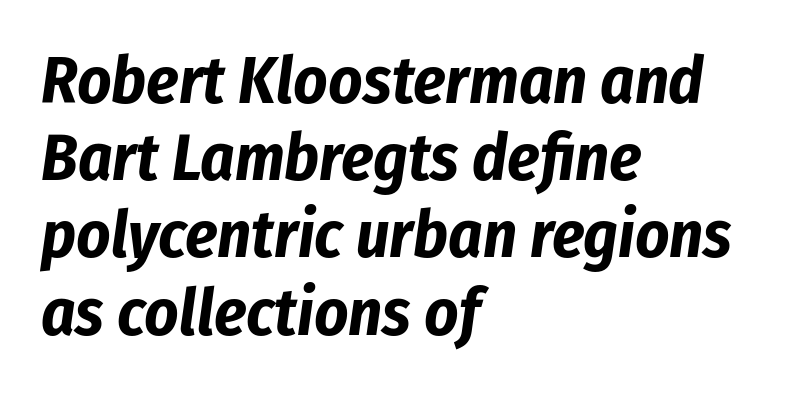
{"italic": "yes", "lean": "right", "slant_degrees": 8, "bold": "yes", "weight": "bold", "width": "condensed", "stroke_contrast": "low", "x_height": "medium", "monospaced": "no", "underline": "no", "align": "left", "line_spacing_ratio": 1.17, "letter_spacing": "normal", "letter_spacing_em": 0.0, "glyph_px": 66}
